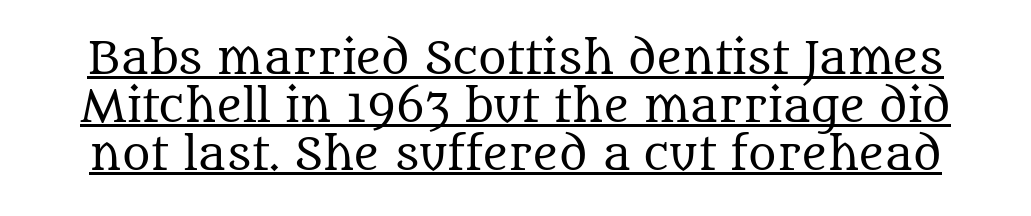
How would I describe the line gaps? Narrow and economical. Note the varied advance widths — an 'i' is clearly narrower than an 'm'. Weight class: somewhere from thin through regular. A typesetter would label this face a serif. You can tell it's not italic because the verticals are truly vertical. Notice how a bar underscores the lettering throughout.
